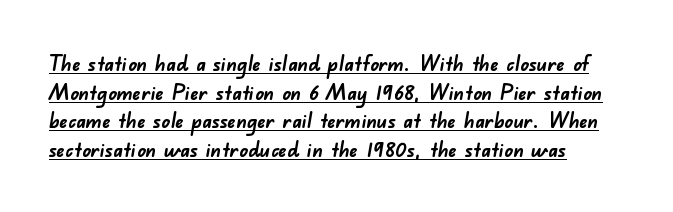
{"bold": "yes", "underline": "yes", "align": "left", "line_spacing": "normal", "line_spacing_ratio": 1.36, "letter_spacing": "normal", "letter_spacing_em": 0.0, "glyph_px": 21}
